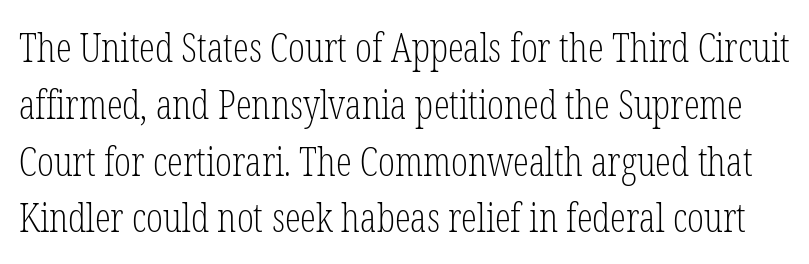
{"serif": "yes", "italic": "no", "bold": "no", "weight": "light", "width": "condensed", "stroke_contrast": "low", "x_height": "medium", "monospaced": "no", "underline": "no", "line_spacing": "normal", "line_spacing_ratio": 1.42, "letter_spacing": "normal", "letter_spacing_em": 0.0, "glyph_px": 40}
